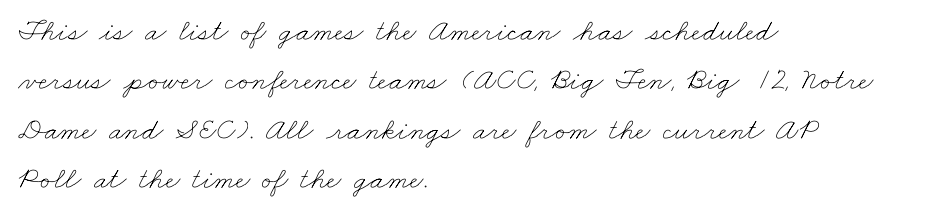
Bold? No — there's no thickening of the strokes. Think of a printed novel: that variable character pitch is what you see here. The vertical gap from one line to the next is medium. Short note: letters normally spaced. No word sits above an underline. A student would call this left alignment; a typographer would say flush left, rag right.
